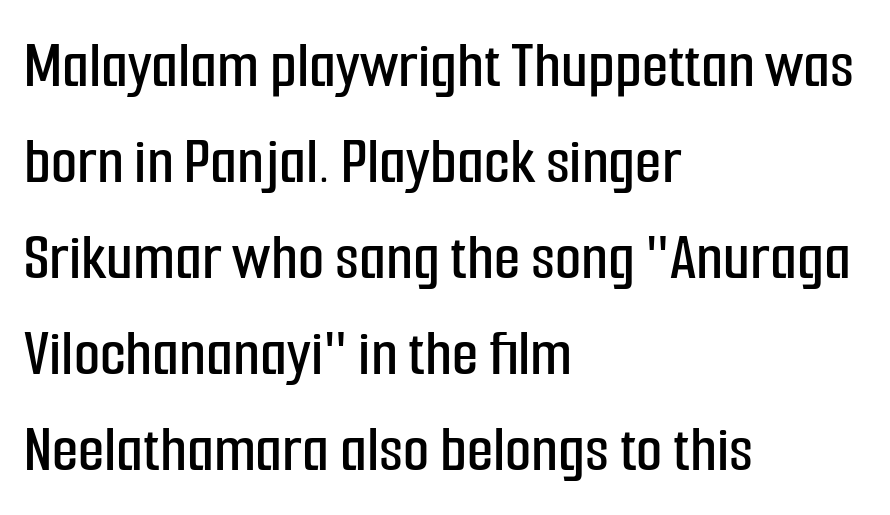
Q: Is the text italic (slanted)? A: No, it is upright.
Q: Is the typeface a serif or a sans-serif typeface? A: Sans-serif.
Q: Is the text underlined? A: No.
Q: How is the paragraph aligned? A: Left-aligned.
Q: Is the spacing between letters normal or unusually wide? A: Normal.
Q: Is the spacing between lines tight, normal or loose? A: Normal.
Q: Width (condensed, normal, or wide)? A: Condensed.
Q: Stroke contrast? A: Low.
Q: x-height? A: Medium.
Q: Monospaced? A: No.
